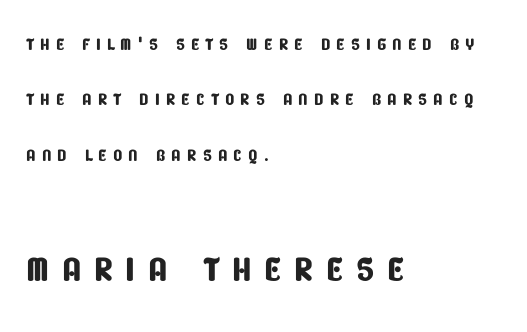
{"serif": "no", "width": "condensed", "stroke_contrast": "low", "x_height": "large", "monospaced": "no", "underline": "no", "align": "left", "line_spacing": "loose", "line_spacing_ratio": 2.31, "letter_spacing": "wide", "letter_spacing_em": 0.25, "larger_block": "second", "size_ratio": 2.04, "glyph_px": 49}
